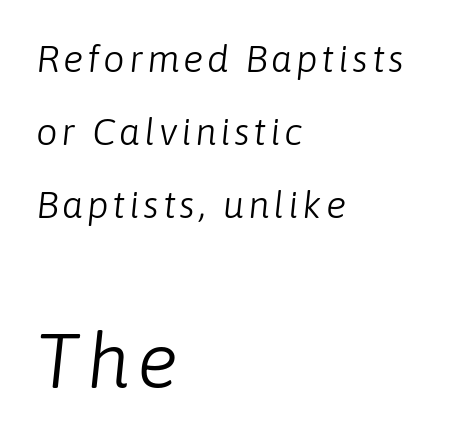
The passage shown is not underscored anywhere. Note the varied advance widths — an 'i' is clearly narrower than an 'm'. Compared with a typical body face, this is equally light or lighter still. Reading top to bottom, the characters get bigger at the block break. The rendering uses a large line-height, opening up the rows. Style check: oblique.
